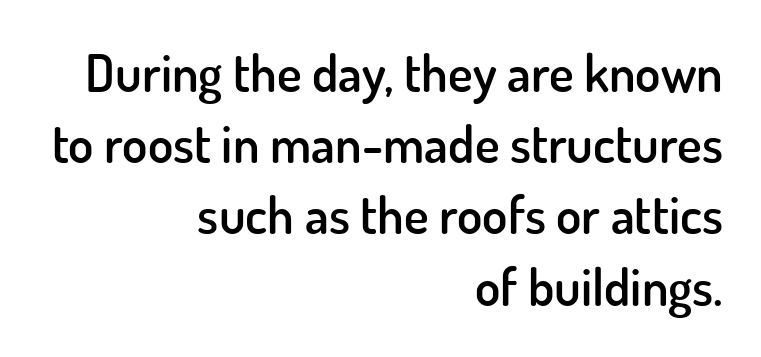
{"serif": "no", "italic": "no", "bold": "semi", "weight": "semibold", "width": "normal", "stroke_contrast": "low", "x_height": "small", "monospaced": "no", "underline": "no", "align": "right", "line_spacing": "normal", "line_spacing_ratio": 1.37, "letter_spacing": "normal", "letter_spacing_em": 0.0, "glyph_px": 52}
